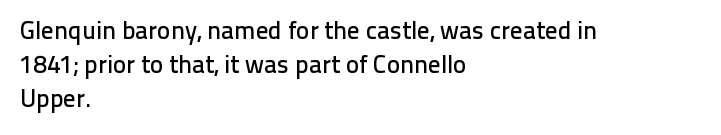
The lettering holds an erect, upright posture throughout. Nobody drew a line under any word here. This rendering uses left alignment, leaving the right contour irregular. Each new line begins a customary step beneath the previous one. Students, note that the glyphs here touch the page at normal intervals.
